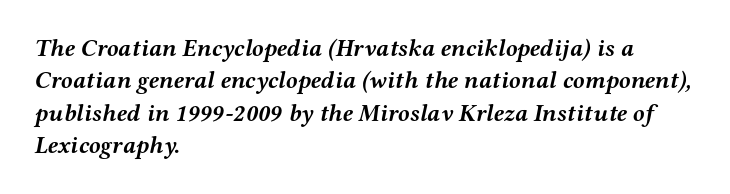
{"italic": "yes", "lean": "right", "slant_degrees": 12, "bold": "yes", "underline": "no", "align": "left", "line_spacing": "normal", "line_spacing_ratio": 1.35, "letter_spacing": "normal", "letter_spacing_em": 0.0, "glyph_px": 24}
